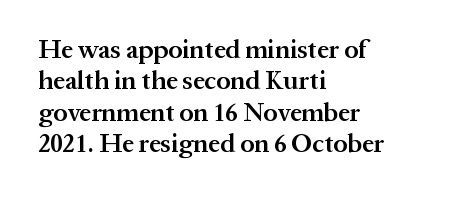
Here the glyphs are tracked normally, forming tight word shapes. Posture: vertical. Quick note: underline off. In CSS terms this would be text-align: left. This is moderately heavy type, rendered in semibold.
